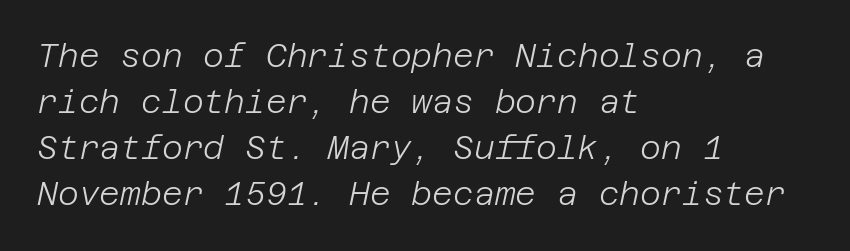
The image shows 32 px light type, italic (leaning right); set left-aligned, normal line spacing (1.44x), normal letter spacing, not underlined; low stroke contrast and a large x-height.
